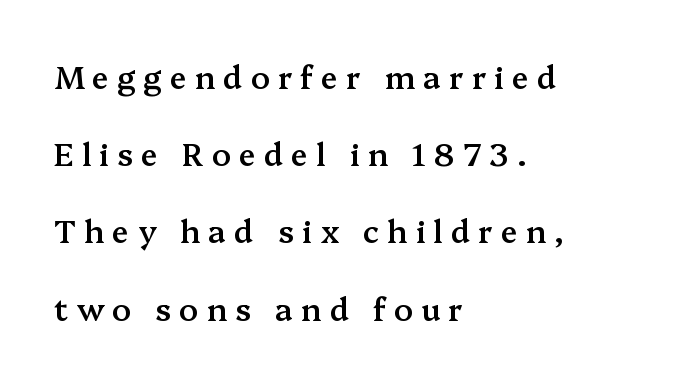
Q: Is the text bold? A: Semi-bold.
Q: Is the text italic (slanted)? A: No, it is upright.
Q: Is the typeface a serif or a sans-serif typeface? A: Serif.
Q: Is the text underlined? A: No.
Q: How is the paragraph aligned? A: Left-aligned.
Q: Is the spacing between letters normal or unusually wide? A: Unusually wide.
Q: Is the spacing between lines tight, normal or loose? A: Loose.
Q: Width (condensed, normal, or wide)? A: Normal.
Q: Stroke contrast? A: Medium.
Q: x-height? A: Medium.
Q: Monospaced? A: No.
